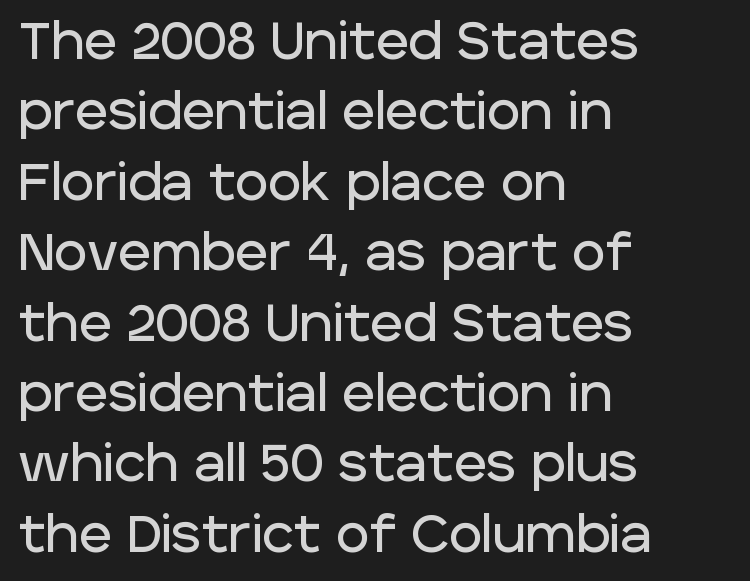
The image shows 51 px sans-serif type, upright; set left-aligned, normal line spacing (1.38x), normal letter spacing, not underlined; low stroke contrast and a large x-height.
